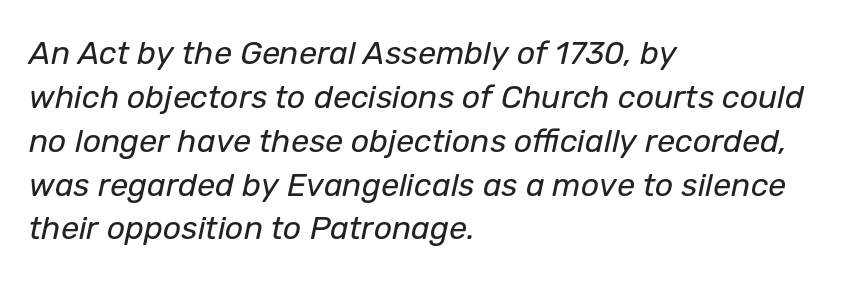
{"italic": "yes", "lean": "right", "slant_degrees": 12, "bold": "no", "weight": "regular", "width": "normal", "stroke_contrast": "low", "x_height": "medium", "monospaced": "no", "underline": "no", "align": "left", "line_spacing": "normal", "line_spacing_ratio": 1.37, "letter_spacing": "normal", "letter_spacing_em": 0.0, "glyph_px": 32}
